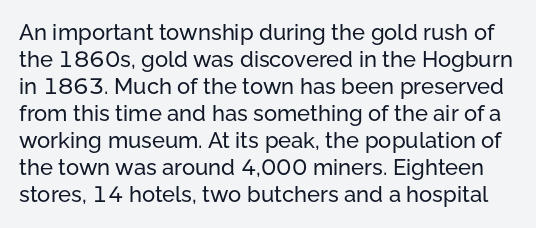
{"italic": "no", "underline": "no", "line_spacing_ratio": 1.23, "letter_spacing": "normal", "letter_spacing_em": 0.0, "glyph_px": 22}
